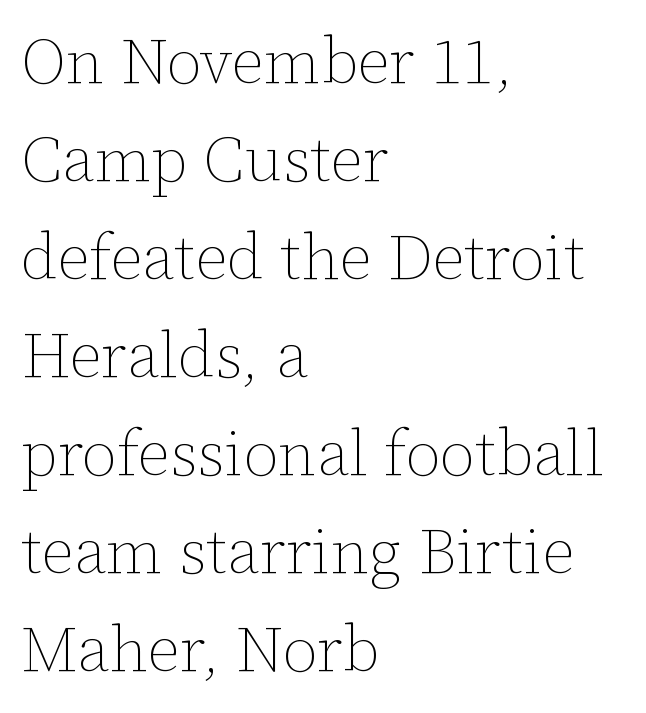
Stems here are at most as thick as an everyday book face. In terms of posture, this sample is upright. Each letter keeps its own natural width here, so spacing adapts to shape. The lines sit at an ordinary, default distance from one another.
